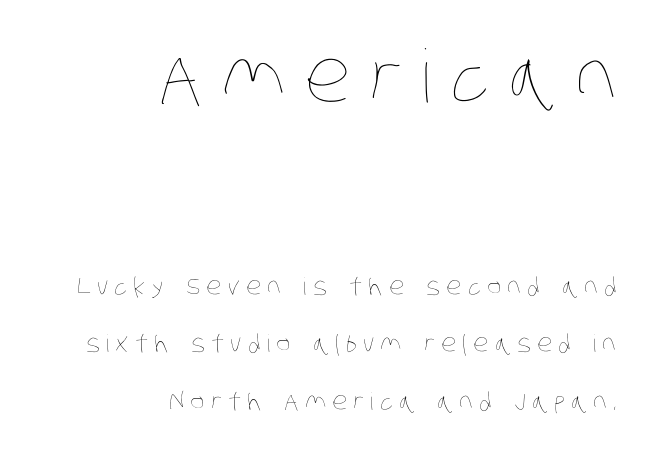
Q: Is the text bold? A: No.
Q: Is the text underlined? A: No.
Q: How is the paragraph aligned? A: Right-aligned.
Q: Is the spacing between letters normal or unusually wide? A: Unusually wide.
Q: Is the spacing between lines tight, normal or loose? A: Loose.
Q: Which block of text is set in a larger size, the first (top) or the second (bottom)? A: The first (top) one.
Q: Width (condensed, normal, or wide)? A: Condensed.
Q: Stroke contrast? A: Low.
Q: x-height? A: Large.
Q: Monospaced? A: No.
